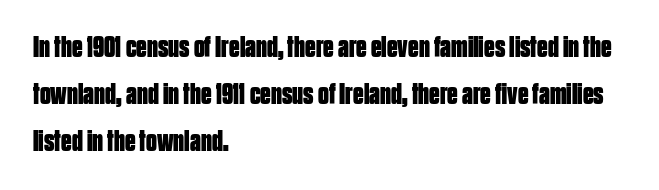
The image shows 30 px bold, condensed sans-serif type, upright; set left-aligned, normal line spacing (1.56x), normal letter spacing, not underlined; low stroke contrast and a large x-height.
